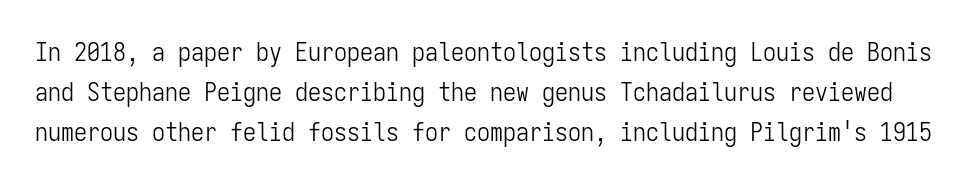
{"italic": "no", "bold": "no", "underline": "no", "line_spacing": "normal", "line_spacing_ratio": 1.54, "letter_spacing": "normal", "letter_spacing_em": 0.0, "glyph_px": 26}
